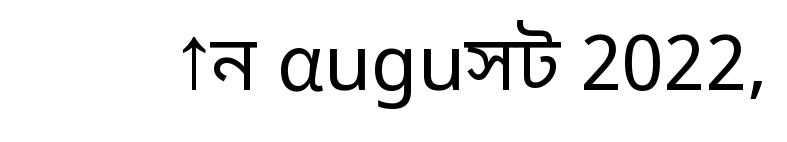
Q: Is the text bold? A: No.
Q: Is the text italic (slanted)? A: No, it is upright.
Q: Is the typeface a serif or a sans-serif typeface? A: Sans-serif.
Q: Is the text underlined? A: No.
Q: Is the spacing between letters normal or unusually wide? A: Normal.
Q: Width (condensed, normal, or wide)? A: Normal.
Q: Stroke contrast? A: Low.
Q: x-height? A: Medium.
Q: Monospaced? A: No.
